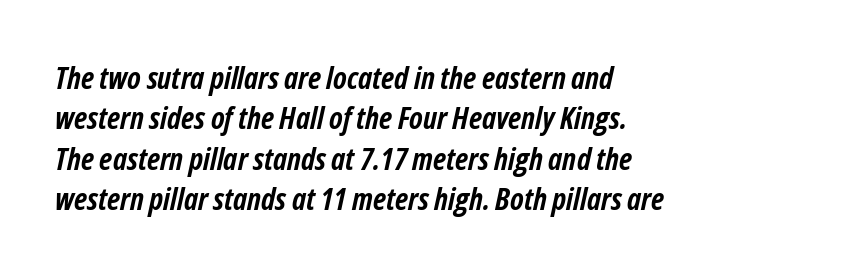
Q: Is the text bold? A: Yes.
Q: Is the text italic (slanted)? A: Yes, it leans right by about 12 degrees.
Q: Is the text underlined? A: No.
Q: How is the paragraph aligned? A: Left-aligned.
Q: Is the spacing between letters normal or unusually wide? A: Normal.
Q: Is the spacing between lines tight, normal or loose? A: Normal.
Q: Width (condensed, normal, or wide)? A: Condensed.
Q: Stroke contrast? A: Low.
Q: x-height? A: Medium.
Q: Monospaced? A: No.
